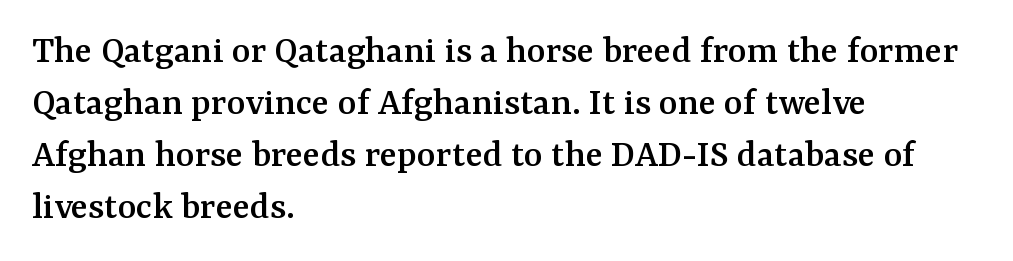
The image shows 40 px serif type, upright; set left-aligned, normal line spacing (1.3x), normal letter spacing, not underlined; medium stroke contrast and a medium x-height.
